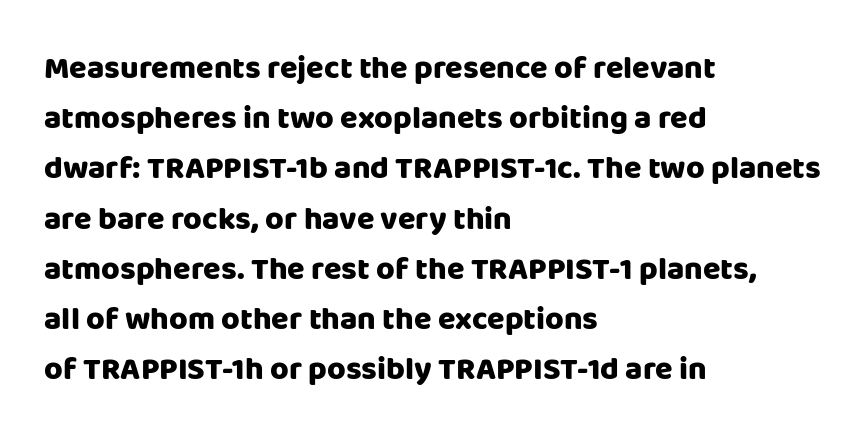
The font is running at its bold setting. Is there much room between lines? A standard amount, neither cramped nor airy. Short note: letters normally spaced. Spacing verdict: proportional, widths tailored to each character. This sample is left-justified, so line endings fall wherever the words run out. Do the letters lean? They stand straight.
